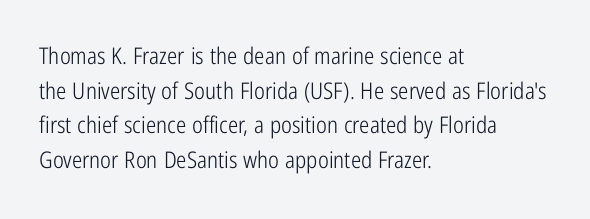
{"italic": "no", "bold": "no", "underline": "no", "align": "left", "line_spacing": "normal", "line_spacing_ratio": 1.51, "letter_spacing": "normal", "letter_spacing_em": 0.0, "glyph_px": 23}
